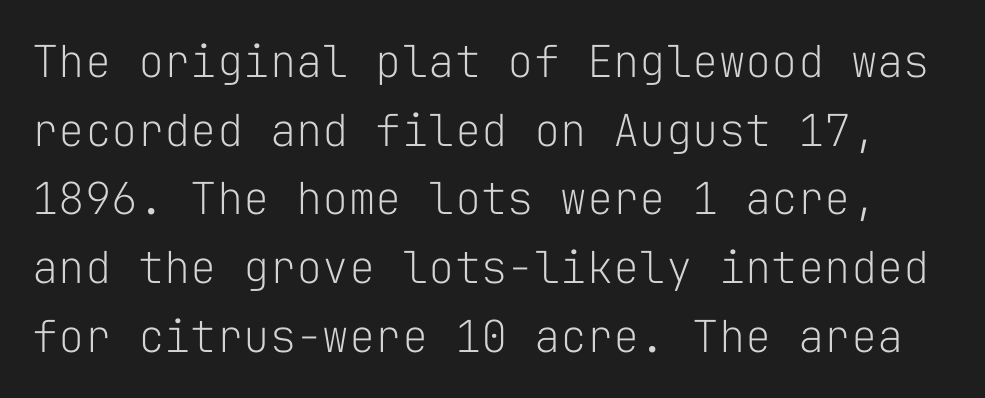
Q: Is the text bold? A: No.
Q: Is the text italic (slanted)? A: No, it is upright.
Q: Is the typeface a serif or a sans-serif typeface? A: Sans-serif.
Q: Is the text underlined? A: No.
Q: Is the spacing between letters normal or unusually wide? A: Normal.
Q: Is the spacing between lines tight, normal or loose? A: Normal.
Q: Width (condensed, normal, or wide)? A: Normal.
Q: Stroke contrast? A: Low.
Q: x-height? A: Medium.
Q: Monospaced? A: Yes.
